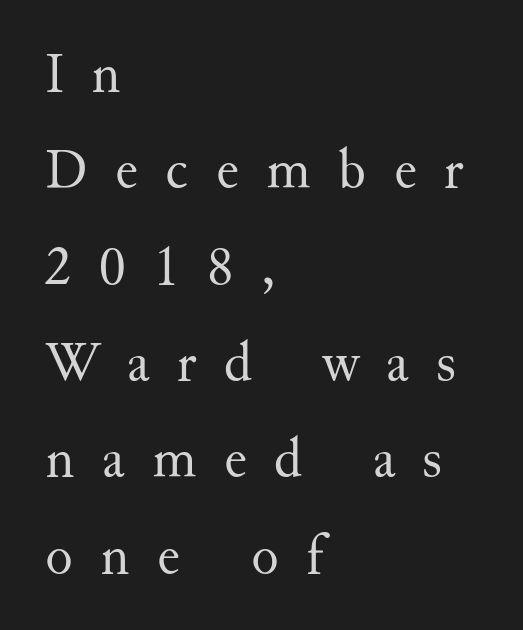
Q: Is the text bold? A: No.
Q: Is the text italic (slanted)? A: No, it is upright.
Q: Is the typeface a serif or a sans-serif typeface? A: Serif.
Q: Is the text underlined? A: No.
Q: How is the paragraph aligned? A: Left-aligned.
Q: Is the spacing between letters normal or unusually wide? A: Unusually wide.
Q: Is the spacing between lines tight, normal or loose? A: Normal.
Q: Width (condensed, normal, or wide)? A: Normal.
Q: Stroke contrast? A: Medium.
Q: x-height? A: Small.
Q: Monospaced? A: No.
